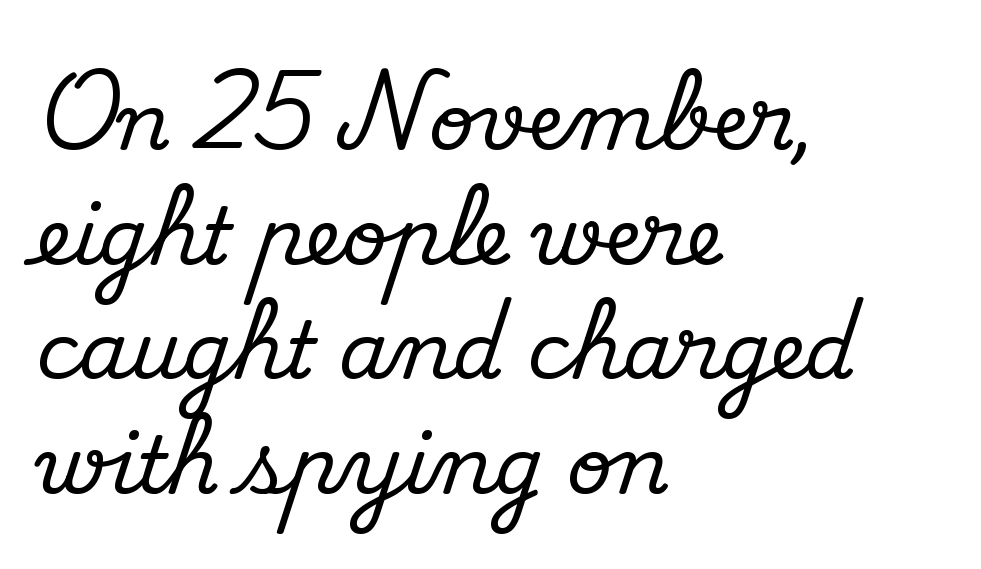
The image shows 79 px serif type; set left-aligned, normal line spacing (1.45x), normal letter spacing, not underlined; medium stroke contrast and a small x-height.
